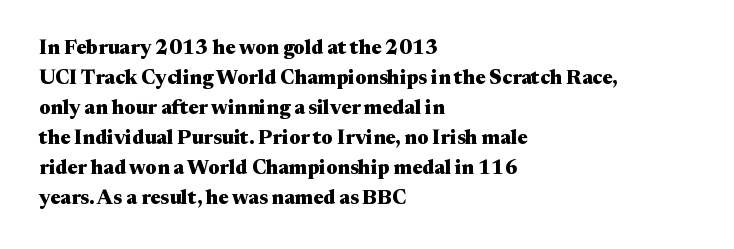
The image shows 20 px bold type, upright; set left-aligned, normal line spacing (1.5x), normal letter spacing, not underlined.
